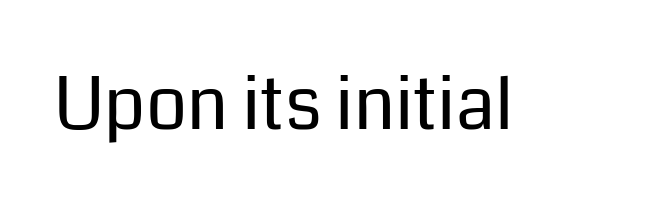
Q: Is the text bold? A: No.
Q: Is the text italic (slanted)? A: No, it is upright.
Q: Is the typeface a serif or a sans-serif typeface? A: Sans-serif.
Q: Is the text underlined? A: No.
Q: Is the spacing between letters normal or unusually wide? A: Normal.
Q: Width (condensed, normal, or wide)? A: Normal.
Q: Stroke contrast? A: Low.
Q: x-height? A: Medium.
Q: Monospaced? A: No.
